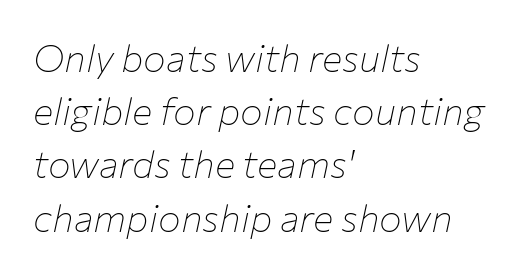
{"italic": "yes", "lean": "right", "slant_degrees": 12, "bold": "no", "weight": "thin", "width": "normal", "stroke_contrast": "low", "x_height": "medium", "monospaced": "no", "underline": "no", "align": "left", "line_spacing": "normal", "line_spacing_ratio": 1.4, "letter_spacing": "normal", "letter_spacing_em": 0.0, "glyph_px": 38}
